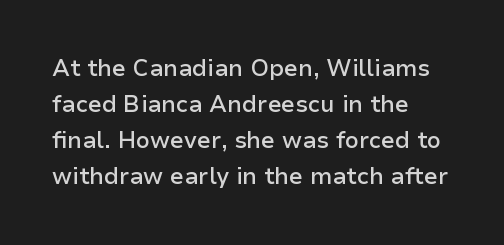
The image shows 23 px text type, upright; set left-aligned, normal line spacing (1.56x), normal letter spacing, not underlined.
